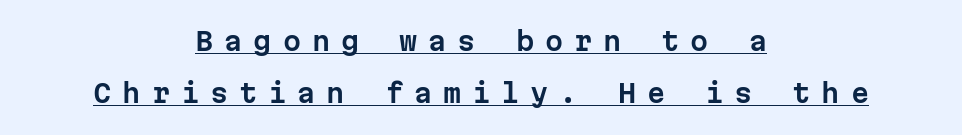
Q: Is the text italic (slanted)? A: No, it is upright.
Q: Is the text underlined? A: Yes.
Q: How is the paragraph aligned? A: Centered.
Q: Is the spacing between letters normal or unusually wide? A: Unusually wide.
Q: Is the spacing between lines tight, normal or loose? A: Loose.
